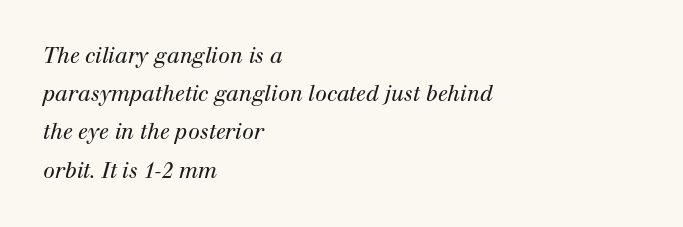
Is the stroke heavy? The answer is a plain regular-or-lighter. Is the letter spacing exaggerated? No — it looks like the ordinary default. Clear beneath every line of the passage. Visually the block forms a straight wall on the left and a jagged coastline on the right.
